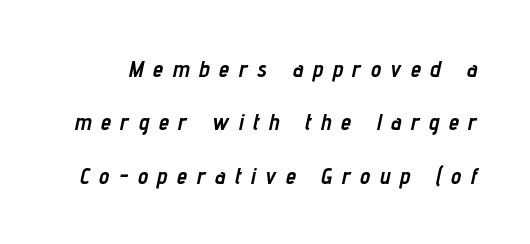
{"italic": "yes", "lean": "right", "slant_degrees": 12, "bold": "yes", "underline": "no", "line_spacing": "loose", "line_spacing_ratio": 2.32, "letter_spacing": "wide", "letter_spacing_em": 0.42, "glyph_px": 23}
